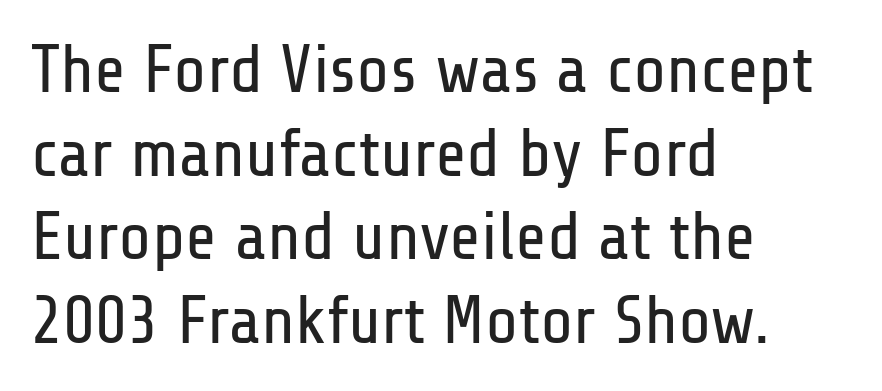
In CSS terms this would be text-align: left. The type is set solid horizontally, with unmodified tracking. No chunkiness to these letters — they're not bold. Stroke terminals: plain, sans-serif.
